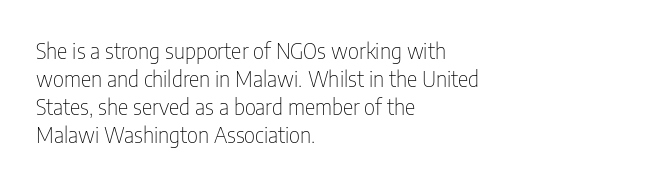
{"italic": "no", "bold": "no", "underline": "no", "align": "left", "line_spacing": "normal", "line_spacing_ratio": 1.27, "letter_spacing": "normal", "letter_spacing_em": 0.0, "glyph_px": 22}
